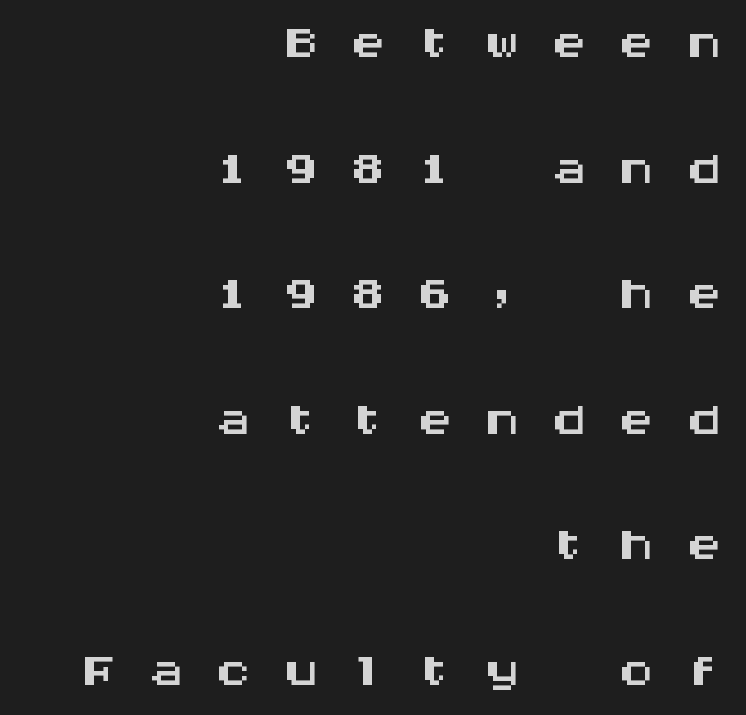
The image shows 73 px wide sans-serif type, upright, monospaced; set right-aligned, line spacing 1.72x, unusually wide letter spacing (+0.42 em), not underlined; medium stroke contrast and a large x-height.
